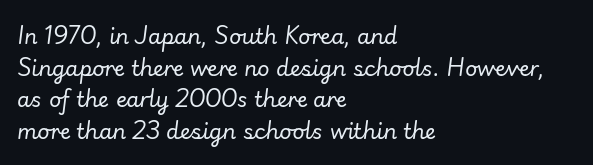
This block has exactly the height ordinary leading produces. Stems and bowls with no extra thickness — not bold. The gaps between neighbouring characters are ordinary and unremarkable. Left-aligned paragraph, ragged on the right. This rendering features lettering with no underline. If you drew a line through each stem, it would be angled.
